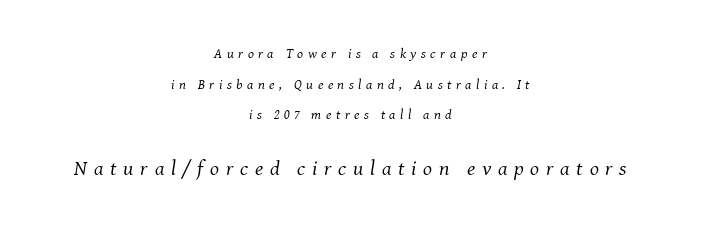
Q: Is the text bold? A: No.
Q: Is the text italic (slanted)? A: Yes, it leans right by about 8 degrees.
Q: Is the text underlined? A: No.
Q: How is the paragraph aligned? A: Centered.
Q: Is the spacing between letters normal or unusually wide? A: Unusually wide.
Q: Is the spacing between lines tight, normal or loose? A: Loose.
Q: Which block of text is set in a larger size, the first (top) or the second (bottom)? A: The second (bottom) one.
